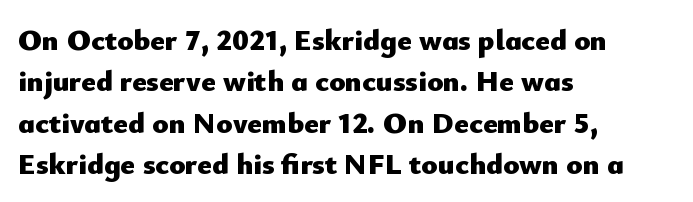
Q: Is the text bold? A: Yes.
Q: Is the text italic (slanted)? A: No, it is upright.
Q: Is the typeface a serif or a sans-serif typeface? A: Sans-serif.
Q: Is the text underlined? A: No.
Q: How is the paragraph aligned? A: Left-aligned.
Q: Is the spacing between letters normal or unusually wide? A: Normal.
Q: Is the spacing between lines tight, normal or loose? A: Normal.
Q: Width (condensed, normal, or wide)? A: Normal.
Q: Stroke contrast? A: Low.
Q: x-height? A: Small.
Q: Monospaced? A: No.
